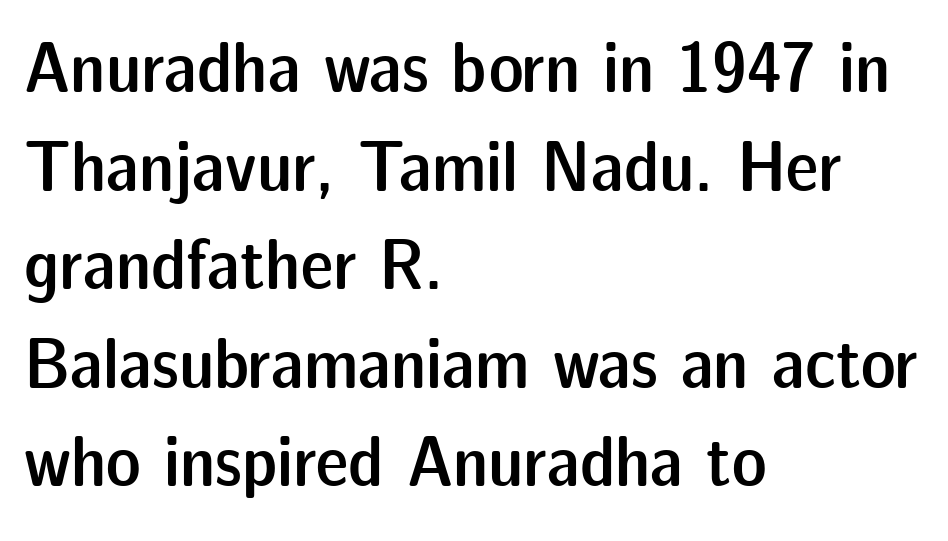
The image shows 73 px semibold sans-serif type, upright; set left-aligned, normal line spacing (1.35x), normal letter spacing, not underlined; low stroke contrast and a medium x-height.
